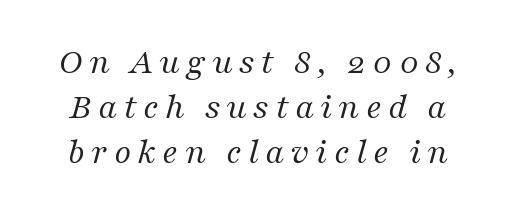
{"serif": "yes", "italic": "yes", "lean": "right", "slant_degrees": 16, "bold": "no", "weight": "regular", "width": "normal", "stroke_contrast": "medium", "x_height": "medium", "monospaced": "no", "underline": "no", "line_spacing_ratio": 1.22, "glyph_px": 37}
